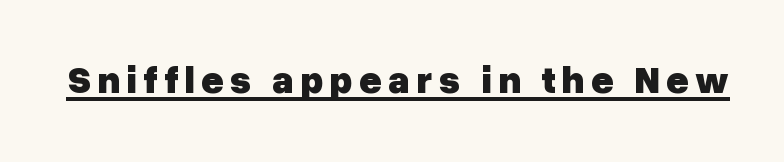
Q: Is the text bold? A: Yes.
Q: Is the text italic (slanted)? A: No, it is upright.
Q: Is the typeface a serif or a sans-serif typeface? A: Sans-serif.
Q: Is the text underlined? A: Yes.
Q: Width (condensed, normal, or wide)? A: Normal.
Q: Stroke contrast? A: Low.
Q: x-height? A: Medium.
Q: Monospaced? A: No.
